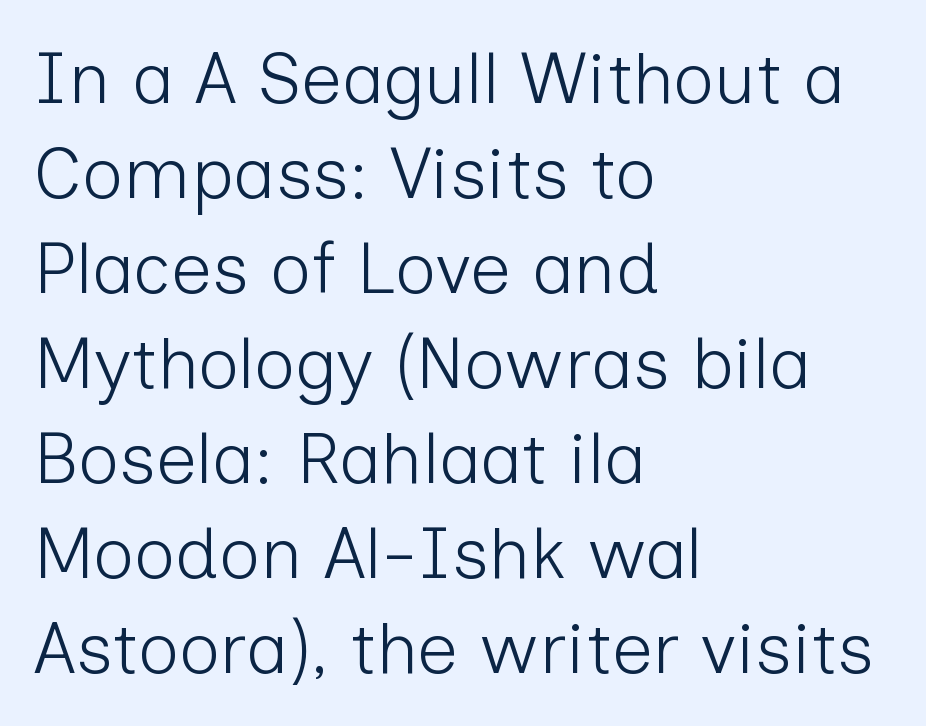
Q: Is the text bold? A: No.
Q: Is the text italic (slanted)? A: No, it is upright.
Q: Is the typeface a serif or a sans-serif typeface? A: Sans-serif.
Q: Is the text underlined? A: No.
Q: How is the paragraph aligned? A: Left-aligned.
Q: Is the spacing between letters normal or unusually wide? A: Normal.
Q: Is the spacing between lines tight, normal or loose? A: Normal.
Q: Width (condensed, normal, or wide)? A: Normal.
Q: Stroke contrast? A: Low.
Q: x-height? A: Medium.
Q: Monospaced? A: No.
